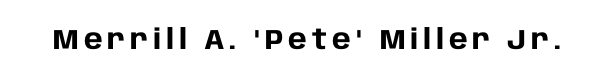
{"serif": "no", "italic": "no", "bold": "yes", "weight": "heavy", "width": "normal", "stroke_contrast": "low", "x_height": "large", "monospaced": "no", "underline": "no", "glyph_px": 28}
